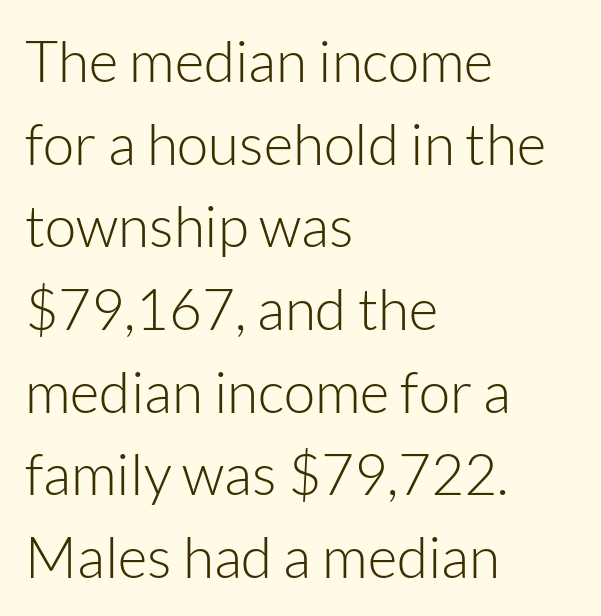
The image shows 57 px light sans-serif type, upright; set left-aligned, normal line spacing (1.45x), normal letter spacing, not underlined; low stroke contrast and a medium x-height.
